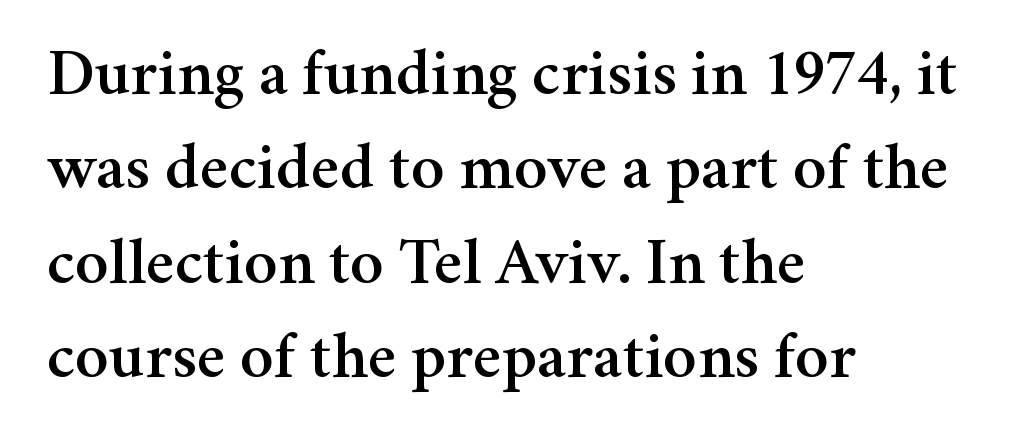
{"serif": "yes", "italic": "no", "width": "normal", "stroke_contrast": "medium", "x_height": "medium", "monospaced": "no", "underline": "no", "align": "left", "line_spacing": "normal", "line_spacing_ratio": 1.41, "letter_spacing": "normal", "letter_spacing_em": 0.0, "glyph_px": 67}
